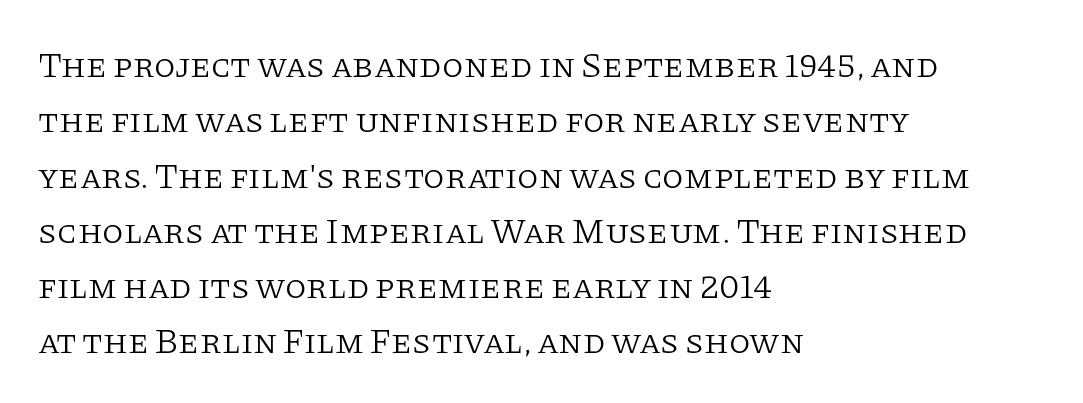
{"serif": "yes", "italic": "no", "bold": "no", "weight": "light", "width": "normal", "stroke_contrast": "low", "x_height": "large", "monospaced": "no", "underline": "no", "align": "left", "line_spacing": "normal", "line_spacing_ratio": 1.58, "letter_spacing": "normal", "letter_spacing_em": 0.0, "glyph_px": 35}
